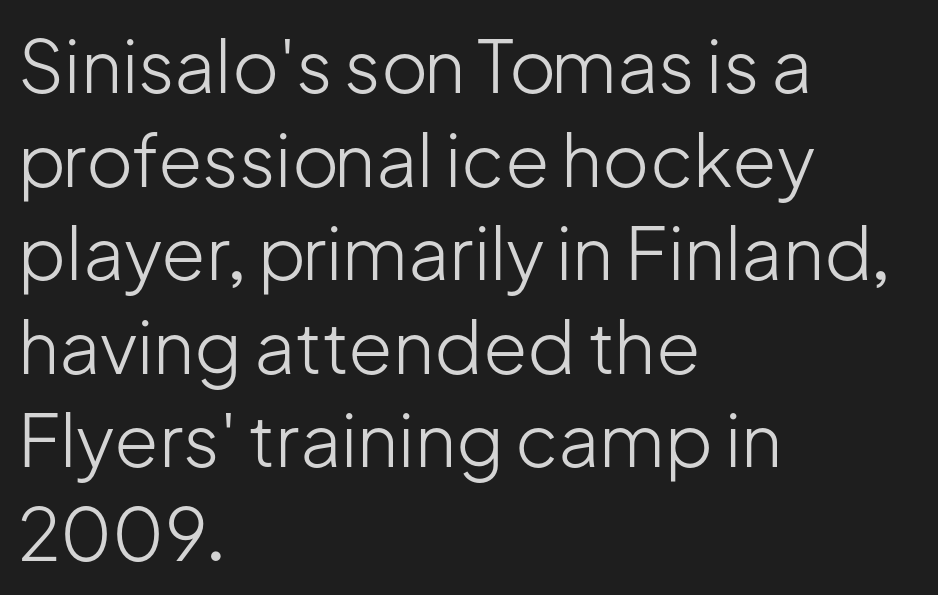
Q: Is the text bold? A: No.
Q: Is the text italic (slanted)? A: No, it is upright.
Q: Is the typeface a serif or a sans-serif typeface? A: Sans-serif.
Q: Is the text underlined? A: No.
Q: How is the paragraph aligned? A: Left-aligned.
Q: Is the spacing between letters normal or unusually wide? A: Normal.
Q: Is the spacing between lines tight, normal or loose? A: Normal.
Q: Width (condensed, normal, or wide)? A: Normal.
Q: Stroke contrast? A: Low.
Q: x-height? A: Medium.
Q: Monospaced? A: No.
